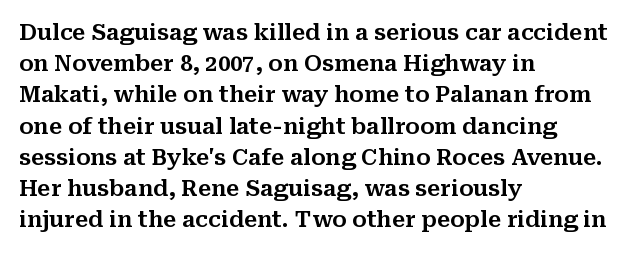
{"italic": "no", "underline": "no", "align": "left", "line_spacing": "normal", "line_spacing_ratio": 1.42, "letter_spacing": "normal", "letter_spacing_em": 0.0, "glyph_px": 22}
